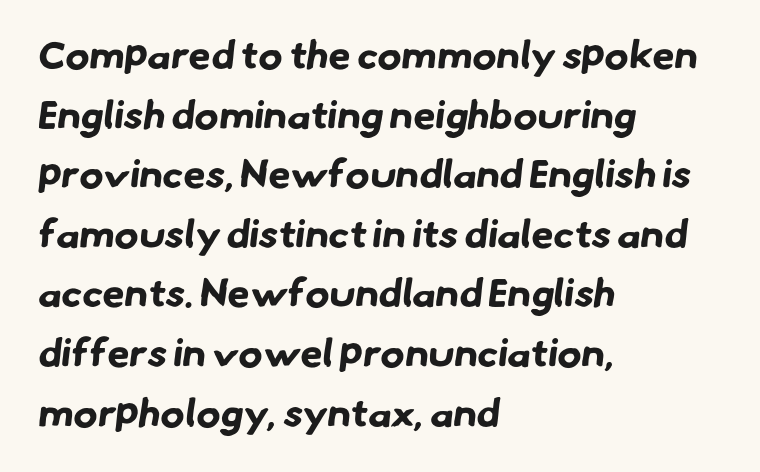
The image shows 40 px bold sans-serif type; set left-aligned, normal line spacing (1.49x), normal letter spacing, not underlined; low stroke contrast and a small x-height.
